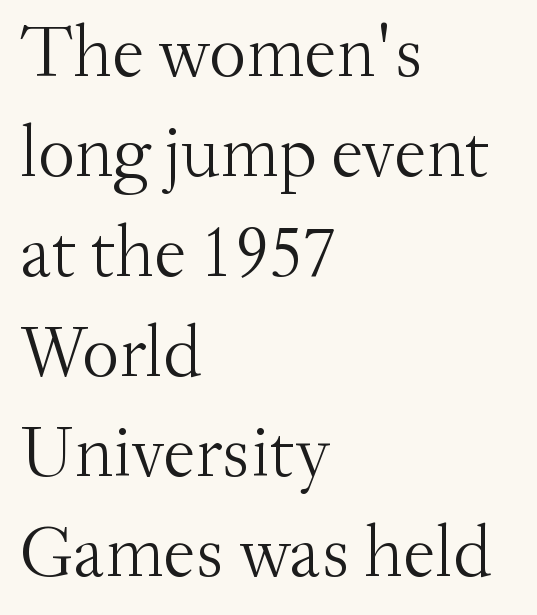
{"serif": "yes", "italic": "no", "bold": "no", "weight": "light", "width": "normal", "stroke_contrast": "medium", "x_height": "small", "monospaced": "no", "underline": "no", "align": "left", "line_spacing": "normal", "line_spacing_ratio": 1.37, "letter_spacing": "normal", "letter_spacing_em": 0.0, "glyph_px": 73}
